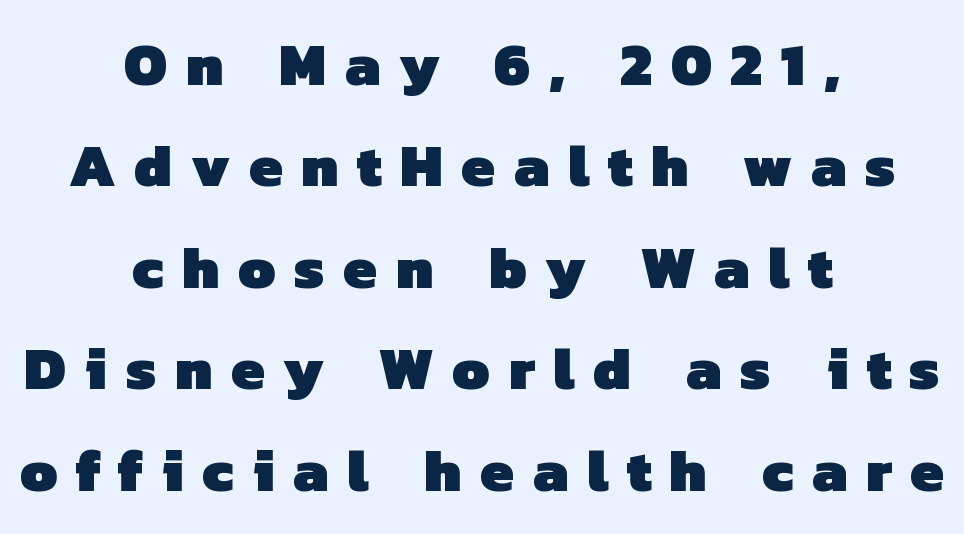
{"serif": "no", "bold": "yes", "weight": "heavy", "width": "normal", "stroke_contrast": "low", "x_height": "medium", "monospaced": "no", "underline": "no", "align": "center", "line_spacing": "normal", "line_spacing_ratio": 1.69, "letter_spacing": "wide", "letter_spacing_em": 0.31, "glyph_px": 60}
